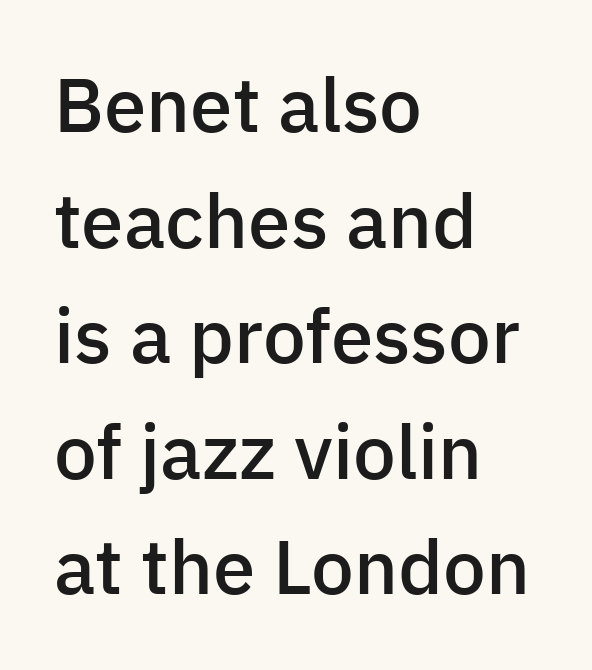
Q: Is the text bold? A: Semi-bold.
Q: Is the text italic (slanted)? A: No, it is upright.
Q: Is the typeface a serif or a sans-serif typeface? A: Sans-serif.
Q: Is the text underlined? A: No.
Q: How is the paragraph aligned? A: Left-aligned.
Q: Is the spacing between letters normal or unusually wide? A: Normal.
Q: Is the spacing between lines tight, normal or loose? A: Normal.
Q: Width (condensed, normal, or wide)? A: Normal.
Q: Stroke contrast? A: Low.
Q: x-height? A: Medium.
Q: Monospaced? A: No.
